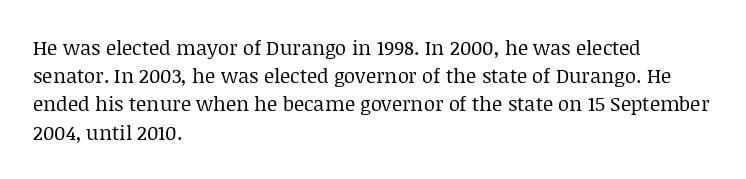
Q: Is the text bold? A: No.
Q: Is the text italic (slanted)? A: No, it is upright.
Q: Is the text underlined? A: No.
Q: How is the paragraph aligned? A: Left-aligned.
Q: Is the spacing between letters normal or unusually wide? A: Normal.
Q: Is the spacing between lines tight, normal or loose? A: Normal.
